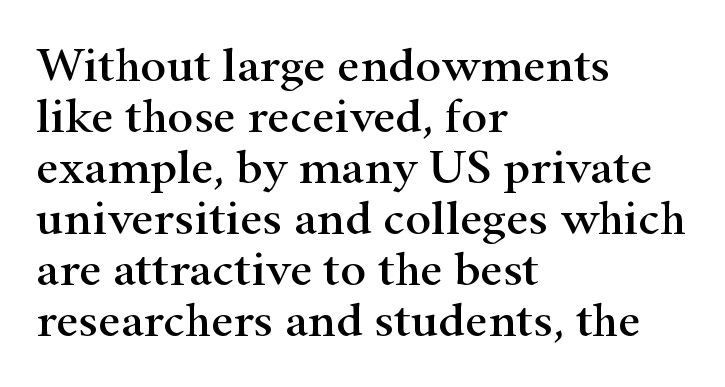
{"serif": "yes", "italic": "no", "width": "wide", "stroke_contrast": "high", "x_height": "small", "monospaced": "no", "underline": "no", "align": "left", "line_spacing": "tight", "line_spacing_ratio": 1.04, "letter_spacing": "normal", "letter_spacing_em": 0.0, "glyph_px": 49}
